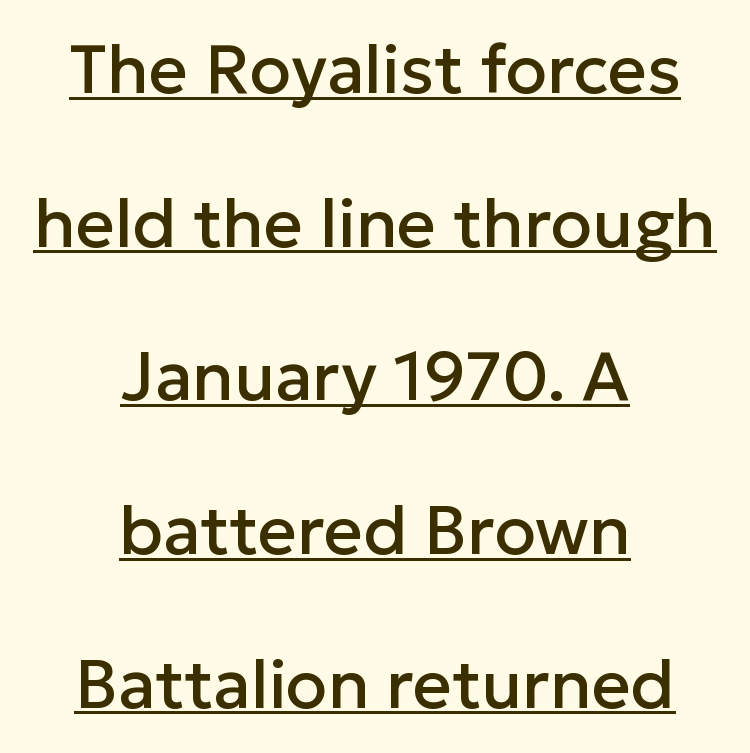
The image shows 68 px sans-serif type, upright; set centered, loose line spacing (2.26x), normal letter spacing, underlined; low stroke contrast and a medium x-height.
